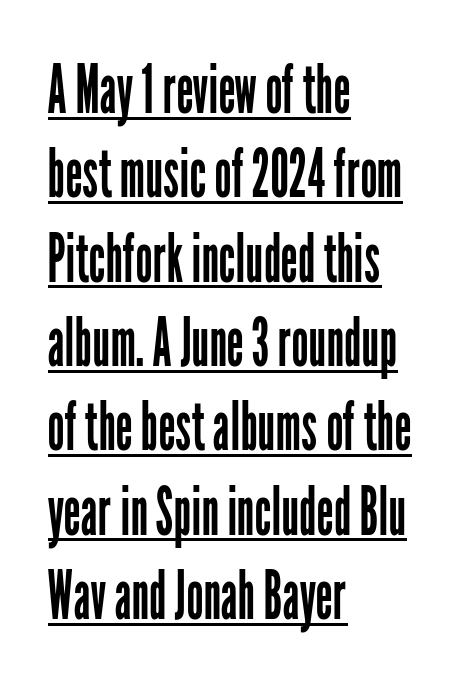
The setting favours the left margin, as ordinary paragraphs usually do. I'd call this a sans setting — the letters go barefoot. In terms of posture, this sample is upright. The letters advance in unequal steps, a hallmark of proportional type. A rule runs beneath these lines of type.
